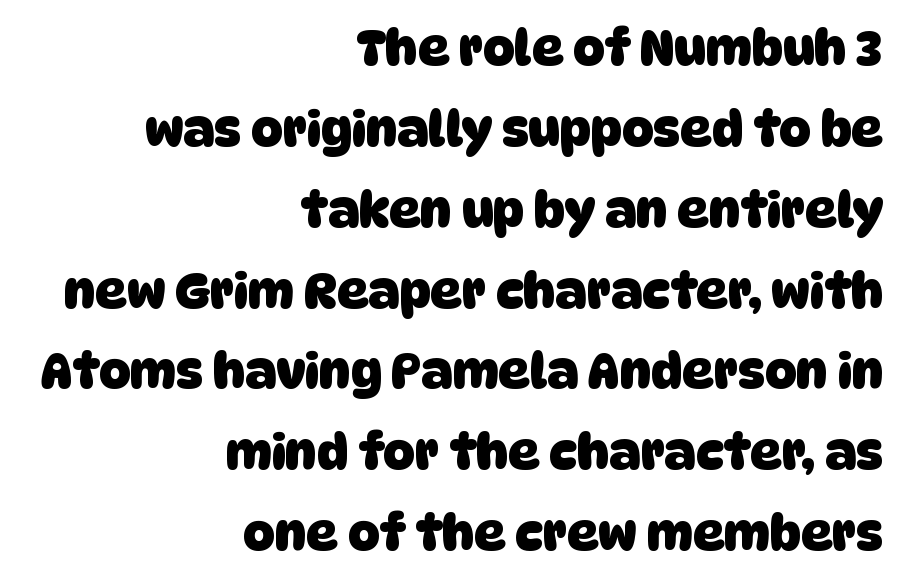
Q: Is the text bold? A: Yes.
Q: Is the typeface a serif or a sans-serif typeface? A: Sans-serif.
Q: Is the text underlined? A: No.
Q: How is the paragraph aligned? A: Right-aligned.
Q: Is the spacing between letters normal or unusually wide? A: Normal.
Q: Is the spacing between lines tight, normal or loose? A: Normal.
Q: Width (condensed, normal, or wide)? A: Normal.
Q: Stroke contrast? A: Low.
Q: x-height? A: Large.
Q: Monospaced? A: No.
